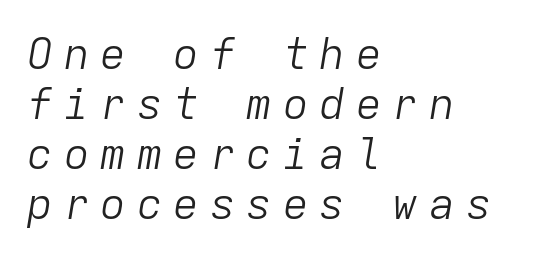
The image shows 43 px light type, italic (leaning right), monospaced; set left-aligned, line spacing 1.16x, unusually wide letter spacing (+0.25 em), not underlined; low stroke contrast and a medium x-height.
